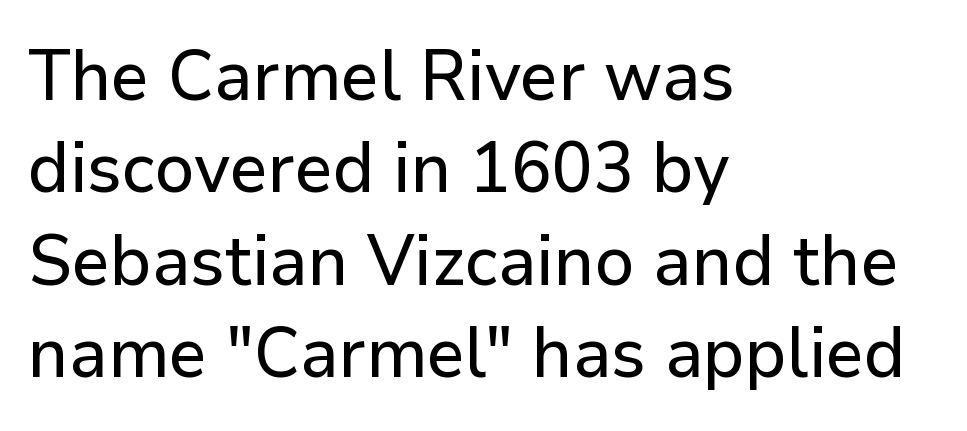
Q: Is the text italic (slanted)? A: No, it is upright.
Q: Is the typeface a serif or a sans-serif typeface? A: Sans-serif.
Q: Is the text underlined? A: No.
Q: How is the paragraph aligned? A: Left-aligned.
Q: Is the spacing between letters normal or unusually wide? A: Normal.
Q: Is the spacing between lines tight, normal or loose? A: Normal.
Q: Width (condensed, normal, or wide)? A: Normal.
Q: Stroke contrast? A: Low.
Q: x-height? A: Medium.
Q: Monospaced? A: No.
